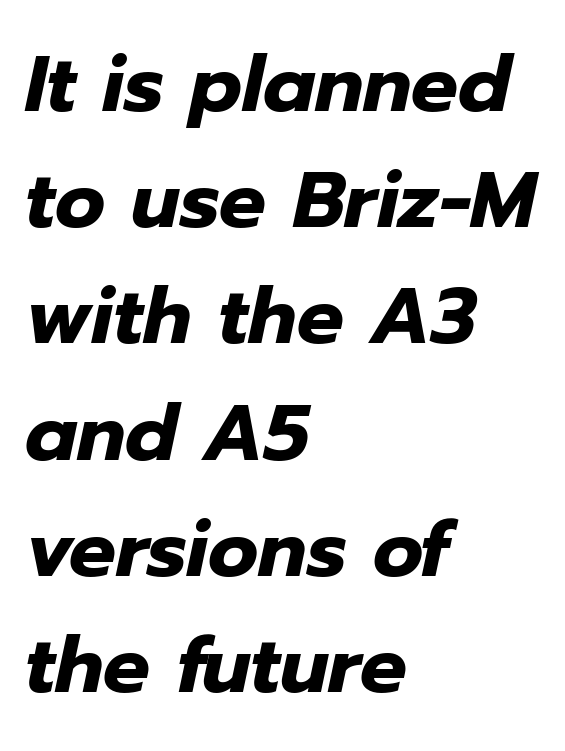
{"italic": "yes", "lean": "right", "slant_degrees": 12, "bold": "yes", "weight": "heavy", "width": "normal", "stroke_contrast": "low", "x_height": "medium", "monospaced": "no", "underline": "no", "align": "left", "line_spacing": "normal", "line_spacing_ratio": 1.49, "letter_spacing": "normal", "letter_spacing_em": 0.0, "glyph_px": 78}
